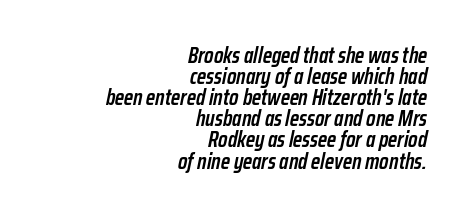
The image shows 22 px text type, italic (leaning right); set right-aligned, tight line spacing (0.96x), normal letter spacing, not underlined.
